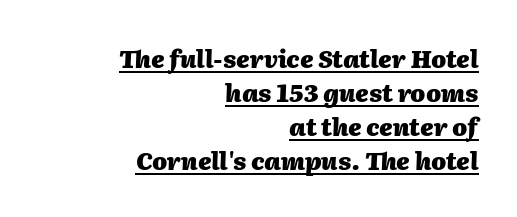
The image shows 24 px bold type, italic (leaning right); set right-aligned, normal line spacing (1.41x), normal letter spacing, underlined.
